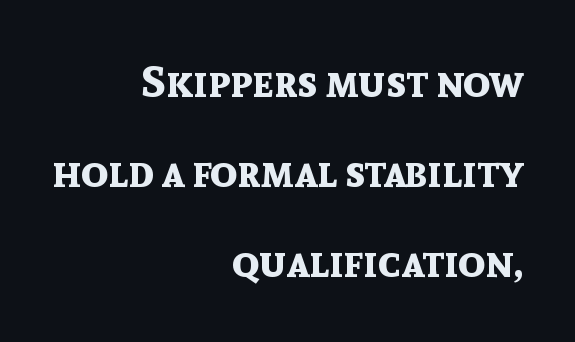
The image shows 44 px bold sans-serif type, upright; set right-aligned, loose line spacing (2.05x), normal letter spacing, not underlined; a medium x-height.
